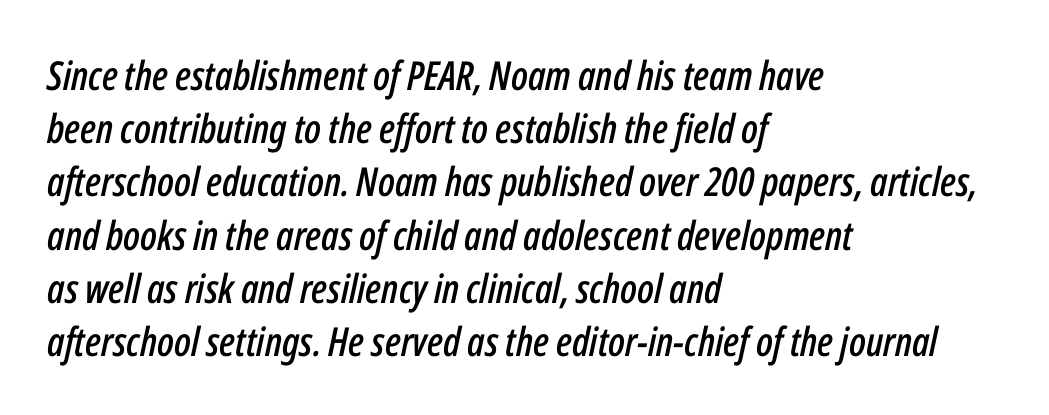
Q: Is the text italic (slanted)? A: Yes, it leans right by about 12 degrees.
Q: Is the text underlined? A: No.
Q: How is the paragraph aligned? A: Left-aligned.
Q: Is the spacing between letters normal or unusually wide? A: Normal.
Q: Is the spacing between lines tight, normal or loose? A: Normal.
Q: Width (condensed, normal, or wide)? A: Condensed.
Q: Stroke contrast? A: Low.
Q: x-height? A: Medium.
Q: Monospaced? A: No.
